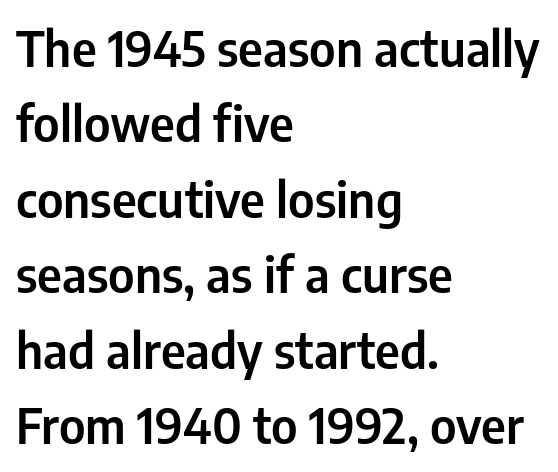
All the whitespace from short lines collects on the right. What kind of face is this? One without serifs — a sans. Every character sits straight up, as roman type does. Varying glyph widths throughout — classic text-font behaviour. In terms of leading, this rendering sits right in the middle.
